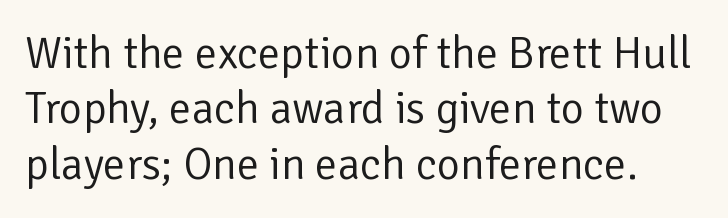
The weight would be labelled regular, book, light, or lighter still. Tracking value appears to be zero — textbook default spacing. Has an underline been added? It has not. Character widths vary here, with narrow letters taking less room than wide ones.
